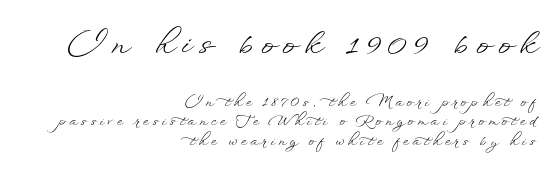
{"bold": "no", "weight": "light", "width": "wide", "stroke_contrast": "low", "x_height": "small", "monospaced": "no", "underline": "no", "align": "right", "line_spacing": "normal", "line_spacing_ratio": 1.41, "letter_spacing": "wide", "letter_spacing_em": 0.25, "larger_block": "first", "size_ratio": 2.21, "glyph_px": 31}
